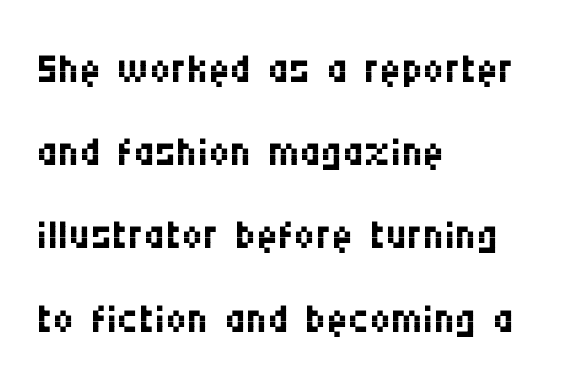
{"serif": "no", "italic": "no", "bold": "no", "weight": "regular", "width": "condensed", "stroke_contrast": "medium", "x_height": "large", "monospaced": "no", "underline": "no", "align": "left", "line_spacing": "normal", "line_spacing_ratio": 1.41, "letter_spacing": "normal", "letter_spacing_em": 0.0, "glyph_px": 59}
